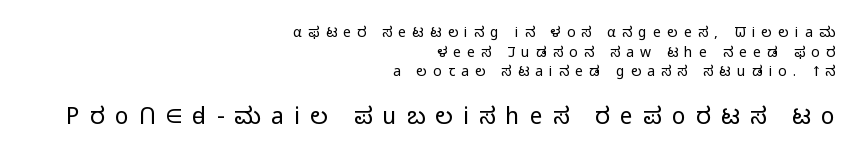
Ink coverage per letter is moderate at most. This sample uses expanded letter spacing, leaving extra air between glyphs. How would I describe the line gaps? Plain and ordinary. The face used here appears at its bigger size in the lower chunk. Letters rest on an invisible, unmarked baseline.
